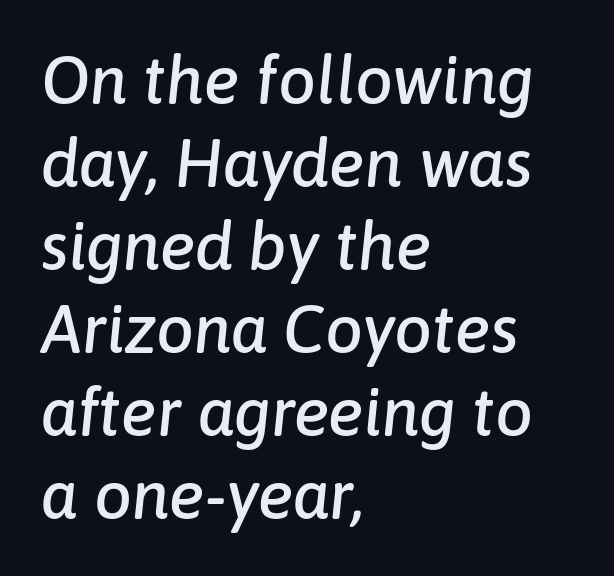
{"italic": "yes", "lean": "right", "slant_degrees": 6, "width": "normal", "stroke_contrast": "low", "x_height": "medium", "monospaced": "no", "underline": "no", "align": "left", "line_spacing_ratio": 1.24, "letter_spacing": "normal", "letter_spacing_em": 0.0, "glyph_px": 67}
